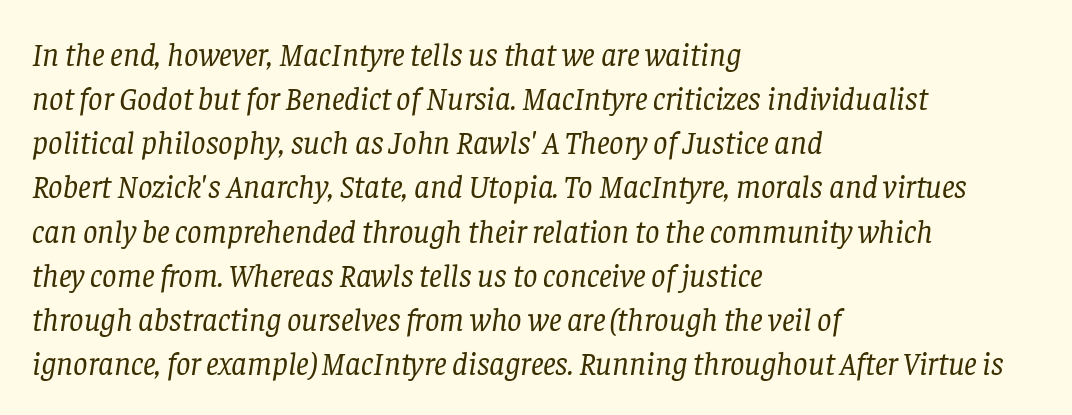
The axis of the letterforms is tilted away from vertical. Counters stay open thanks to moderate or lighter strokes. Rows of type keep a routine distance in the vertical direction. The face used here is seriffed, in the tradition of book romans. The rag falls on the right side of this text block.
